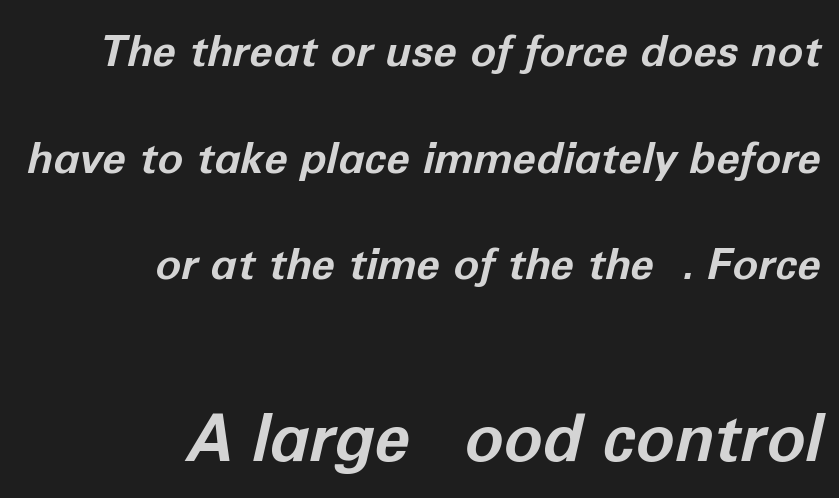
{"italic": "yes", "lean": "right", "slant_degrees": 12, "bold": "yes", "weight": "bold", "width": "normal", "stroke_contrast": "low", "x_height": "medium", "monospaced": "no", "underline": "no", "align": "right", "line_spacing": "loose", "line_spacing_ratio": 2.48, "letter_spacing": "normal", "letter_spacing_em": 0.0, "larger_block": "second", "size_ratio": 1.51, "glyph_px": 65}
